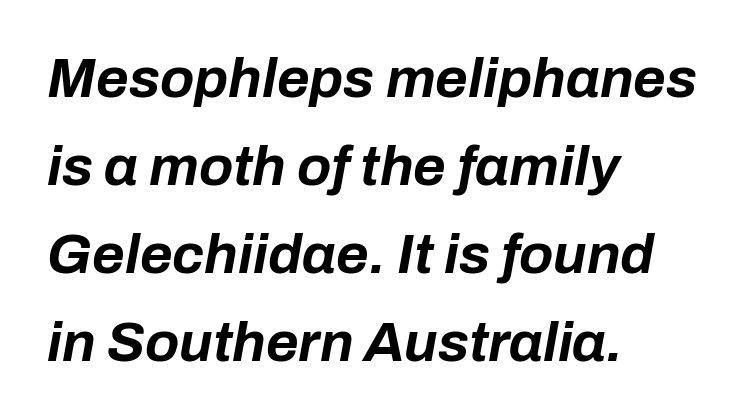
The image shows 56 px bold type, italic (leaning right); set left-aligned, normal line spacing (1.57x), normal letter spacing, not underlined; low stroke contrast and a medium x-height.
